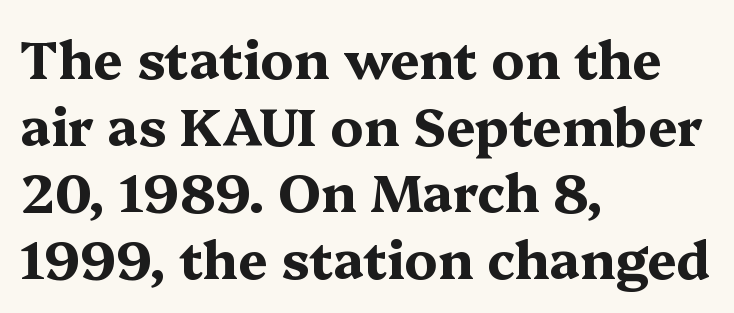
The image shows 52 px bold, wide serif type, upright; set left-aligned, normal line spacing (1.28x), normal letter spacing, not underlined; medium stroke contrast and a medium x-height.
